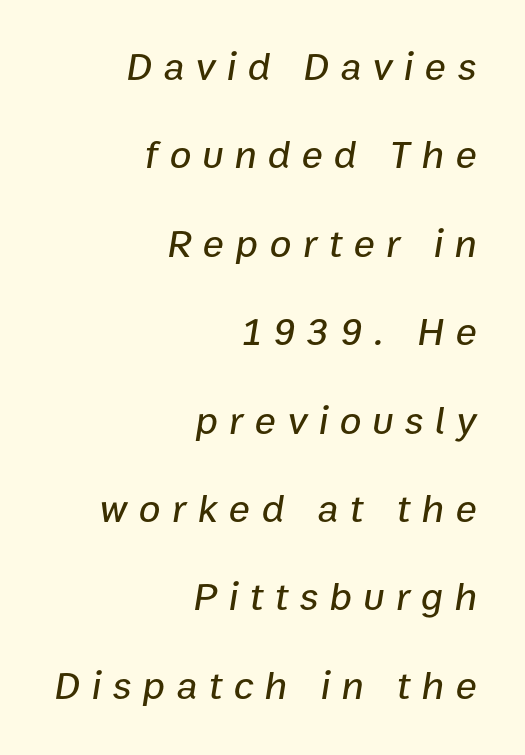
Q: Is the text italic (slanted)? A: Yes, it leans right by about 9 degrees.
Q: Is the text underlined? A: No.
Q: How is the paragraph aligned? A: Right-aligned.
Q: Is the spacing between letters normal or unusually wide? A: Unusually wide.
Q: Is the spacing between lines tight, normal or loose? A: Loose.
Q: Width (condensed, normal, or wide)? A: Normal.
Q: Stroke contrast? A: Low.
Q: x-height? A: Medium.
Q: Monospaced? A: No.
